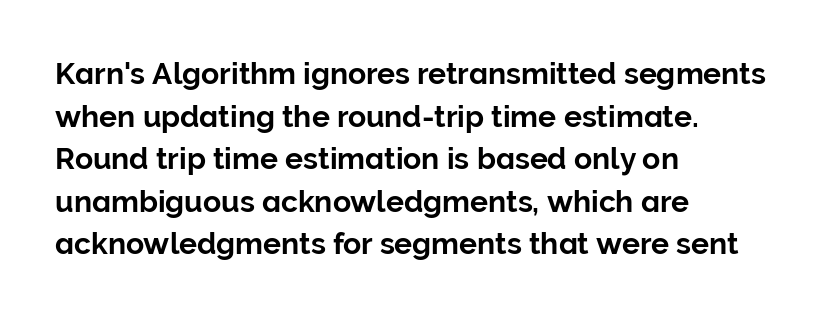
Q: Is the text italic (slanted)? A: No, it is upright.
Q: Is the typeface a serif or a sans-serif typeface? A: Sans-serif.
Q: Is the text underlined? A: No.
Q: How is the paragraph aligned? A: Left-aligned.
Q: Is the spacing between letters normal or unusually wide? A: Normal.
Q: Is the spacing between lines tight, normal or loose? A: Normal.
Q: Width (condensed, normal, or wide)? A: Normal.
Q: Stroke contrast? A: Low.
Q: x-height? A: Medium.
Q: Monospaced? A: No.
